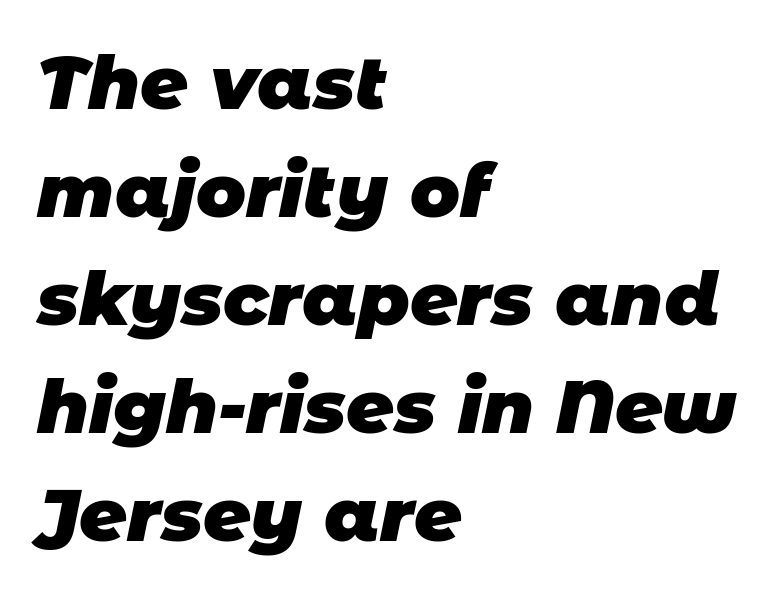
{"serif": "no", "bold": "yes", "weight": "heavy", "width": "normal", "stroke_contrast": "low", "x_height": "large", "monospaced": "no", "underline": "no", "align": "left", "line_spacing": "normal", "line_spacing_ratio": 1.46, "letter_spacing": "normal", "letter_spacing_em": 0.0, "glyph_px": 74}
